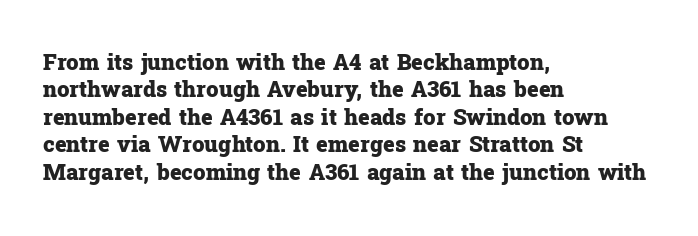
{"italic": "no", "bold": "yes", "underline": "no", "align": "left", "line_spacing": "normal", "line_spacing_ratio": 1.25, "letter_spacing": "normal", "letter_spacing_em": 0.0, "glyph_px": 22}
